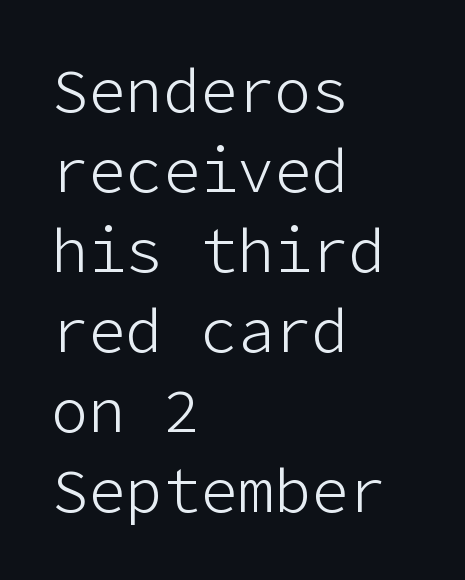
{"serif": "no", "italic": "no", "bold": "no", "weight": "light", "width": "normal", "stroke_contrast": "low", "x_height": "medium", "underline": "no", "align": "left", "line_spacing": "normal", "line_spacing_ratio": 1.29, "letter_spacing": "normal", "letter_spacing_em": 0.0, "glyph_px": 62}
